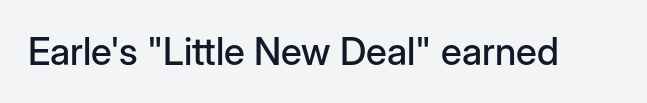
The image shows 38 px sans-serif type, upright; set normal letter spacing, not underlined; low stroke contrast and a medium x-height.
